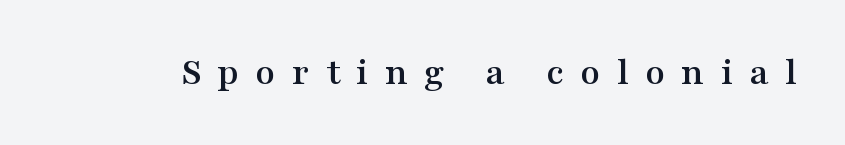
{"serif": "yes", "italic": "no", "width": "wide", "stroke_contrast": "medium", "x_height": "medium", "monospaced": "no", "underline": "no", "letter_spacing": "wide", "letter_spacing_em": 0.41, "glyph_px": 40}
